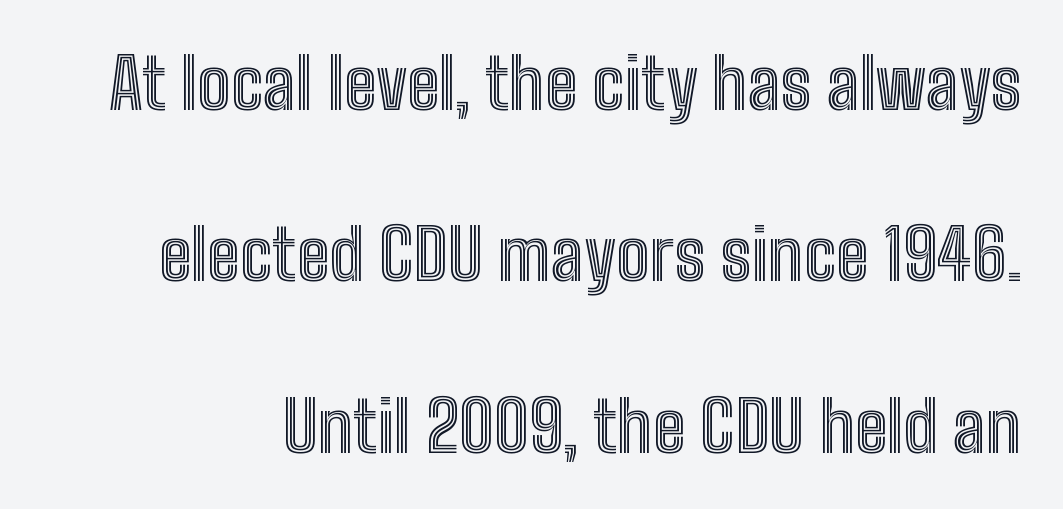
Q: Is the text italic (slanted)? A: No, it is upright.
Q: Is the text underlined? A: No.
Q: Is the spacing between letters normal or unusually wide? A: Normal.
Q: Is the spacing between lines tight, normal or loose? A: Loose.
Q: Width (condensed, normal, or wide)? A: Condensed.
Q: x-height? A: Medium.
Q: Monospaced? A: No.
